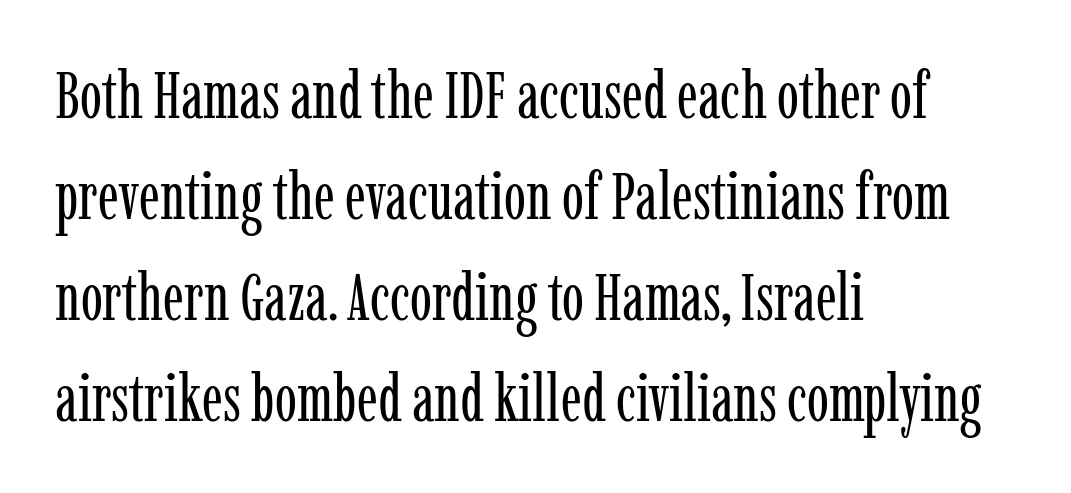
{"serif": "yes", "italic": "no", "bold": "no", "weight": "regular", "width": "condensed", "stroke_contrast": "low", "x_height": "medium", "monospaced": "no", "underline": "no", "align": "left", "line_spacing": "normal", "line_spacing_ratio": 1.53, "letter_spacing": "normal", "letter_spacing_em": 0.0, "glyph_px": 66}
